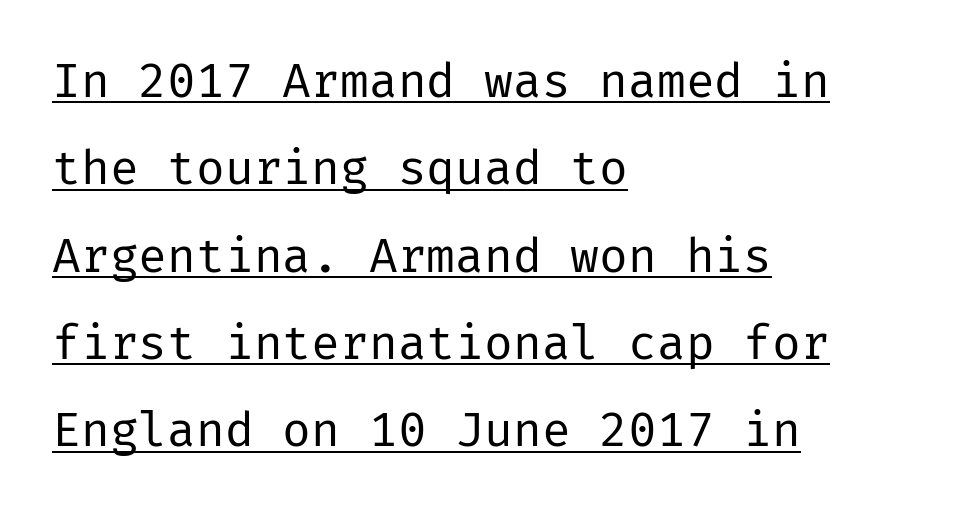
Stems and bowls with no extra thickness — not bold. What stands out about the letter spacing? Nothing — it is the standard amount. The typeface chosen for these lines omits serifs. These lines were composed using upright roman letters. One-word summary of the alignment: left.
